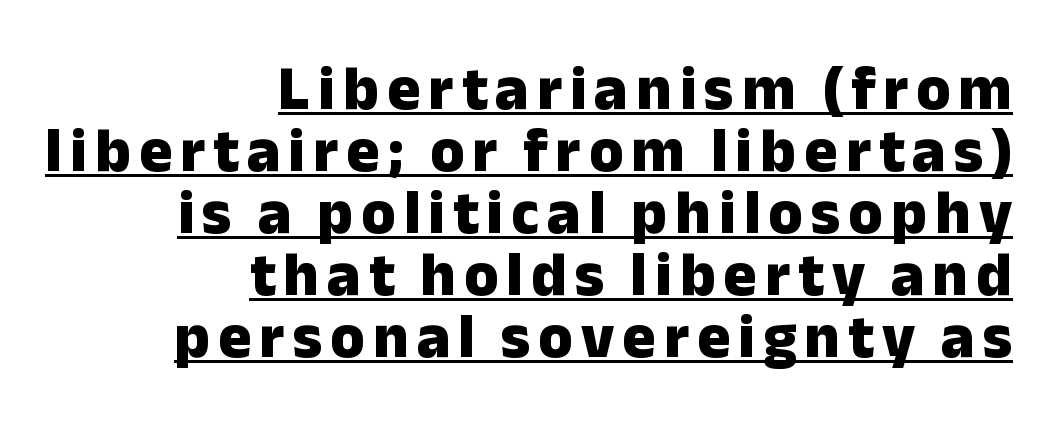
{"serif": "no", "italic": "no", "bold": "yes", "weight": "heavy", "width": "normal", "stroke_contrast": "low", "x_height": "medium", "monospaced": "no", "underline": "yes", "align": "right", "line_spacing": "tight", "line_spacing_ratio": 1.0, "glyph_px": 62}
